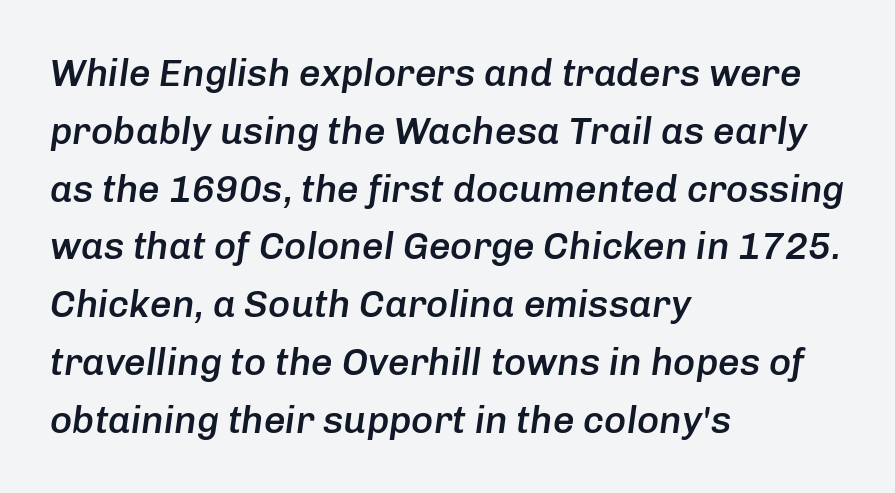
Varying glyph widths throughout — classic text-font behaviour. Compared with an ordinary text face, these strokes are moderately heavier — a semibold. Glyph-to-glyph distance matches everyday printed text. Quick note: italic. The paragraph has a hard left edge and a soft right edge. This sample keeps an unexceptional amount of space between lines.
